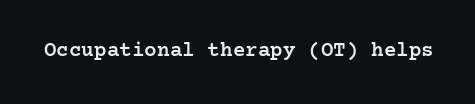
Typesetter's note: demi weight, one step under bold. The specimen omits any rule beneath the text block's lines. Is there any slant? The stems are plumb. Does extra space separate the letters? No, they use regular spacing.
